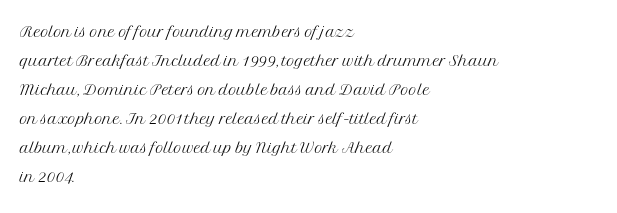
The passage shown has conventional tracking throughout. Every row of glyphs begins at an identical x-position on the left. A normal amount of white space separates one row of letters from the next. Type without underlining.
